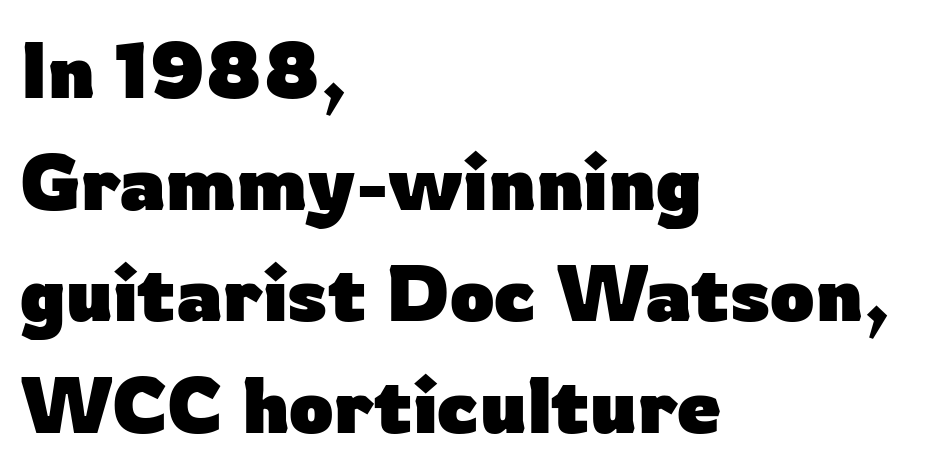
Q: Is the text bold? A: Yes.
Q: Is the text italic (slanted)? A: No, it is upright.
Q: Is the typeface a serif or a sans-serif typeface? A: Sans-serif.
Q: Is the text underlined? A: No.
Q: How is the paragraph aligned? A: Left-aligned.
Q: Is the spacing between letters normal or unusually wide? A: Normal.
Q: Is the spacing between lines tight, normal or loose? A: Normal.
Q: Width (condensed, normal, or wide)? A: Normal.
Q: Stroke contrast? A: Low.
Q: x-height? A: Medium.
Q: Monospaced? A: No.
